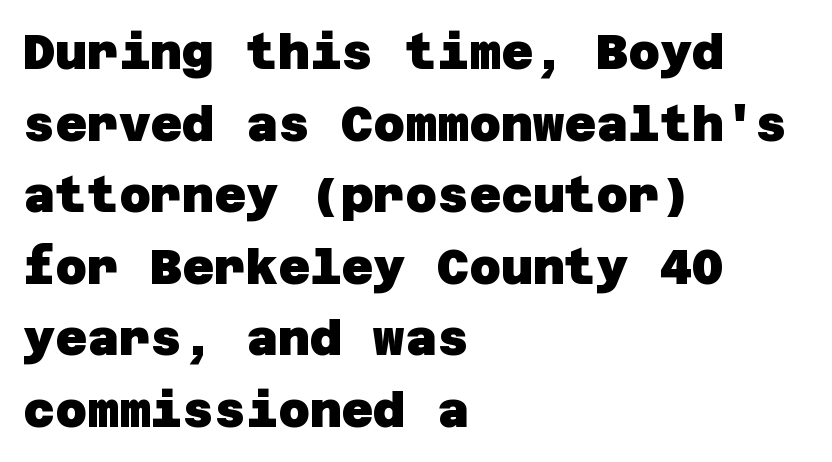
A normal amount of white space separates one row of letters from the next. Stroke terminals: plain, sans-serif. The face used here is rendered with its standard letterfit. Any mark beneath the type? The region is blank. All the whitespace from short lines collects on the right.
